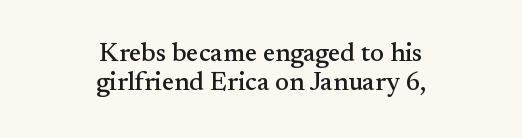
Horizontally, the lines are justified to the midpoint only. Short note: letters normally spaced. Upright lettering throughout. The space between consecutive lines is stingy. The space beneath each line is pristine and unruled.
